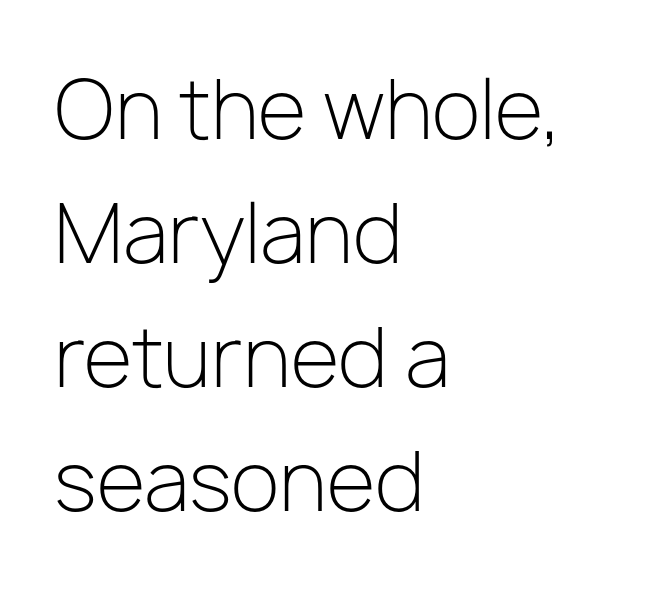
Q: Is the text bold? A: No.
Q: Is the text italic (slanted)? A: No, it is upright.
Q: Is the typeface a serif or a sans-serif typeface? A: Sans-serif.
Q: Is the text underlined? A: No.
Q: How is the paragraph aligned? A: Left-aligned.
Q: Is the spacing between letters normal or unusually wide? A: Normal.
Q: Is the spacing between lines tight, normal or loose? A: Normal.
Q: Width (condensed, normal, or wide)? A: Normal.
Q: Stroke contrast? A: Low.
Q: x-height? A: Medium.
Q: Monospaced? A: No.
